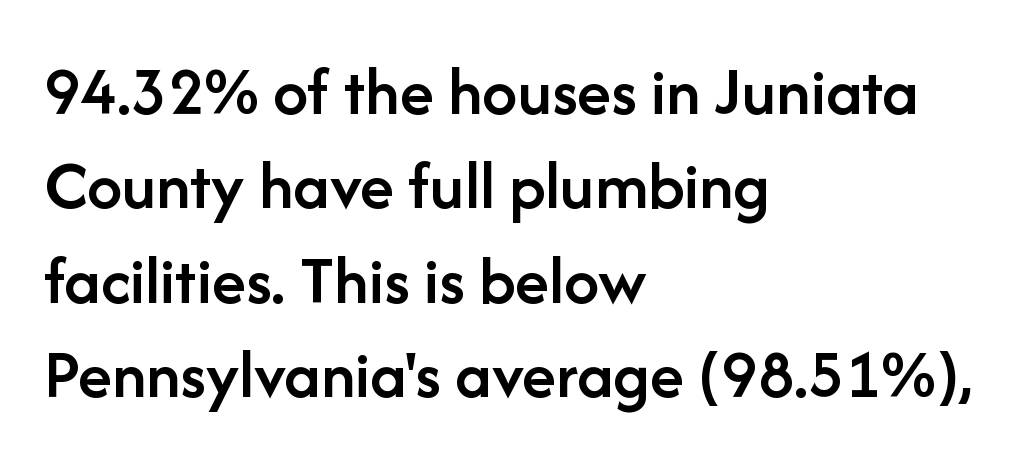
Q: Is the text bold? A: Semi-bold.
Q: Is the text italic (slanted)? A: No, it is upright.
Q: Is the typeface a serif or a sans-serif typeface? A: Sans-serif.
Q: Is the text underlined? A: No.
Q: How is the paragraph aligned? A: Left-aligned.
Q: Is the spacing between letters normal or unusually wide? A: Normal.
Q: Is the spacing between lines tight, normal or loose? A: Normal.
Q: Width (condensed, normal, or wide)? A: Normal.
Q: Stroke contrast? A: Low.
Q: x-height? A: Medium.
Q: Monospaced? A: No.
